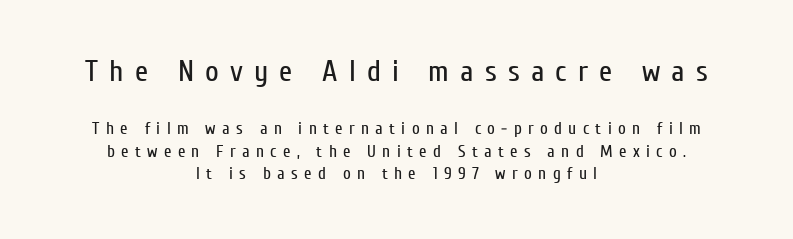
Q: Is the text bold? A: No.
Q: Is the text italic (slanted)? A: No, it is upright.
Q: Is the typeface a serif or a sans-serif typeface? A: Sans-serif.
Q: Is the text underlined? A: No.
Q: How is the paragraph aligned? A: Centered.
Q: Is the spacing between letters normal or unusually wide? A: Unusually wide.
Q: Is the spacing between lines tight, normal or loose? A: Normal.
Q: Which block of text is set in a larger size, the first (top) or the second (bottom)? A: The first (top) one.
Q: Width (condensed, normal, or wide)? A: Condensed.
Q: Stroke contrast? A: Low.
Q: x-height? A: Medium.
Q: Monospaced? A: No.
